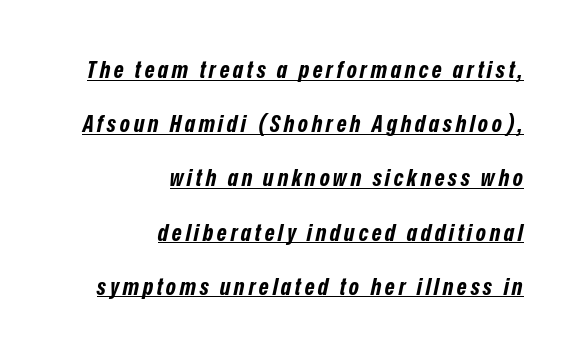
The letters are bold, with thick, heavy strokes. Students, observe the line beneath the letters — that is underlining. The letters are slanted; this is an italic face. If you drew a ruler down the right edge, every line would touch it.
